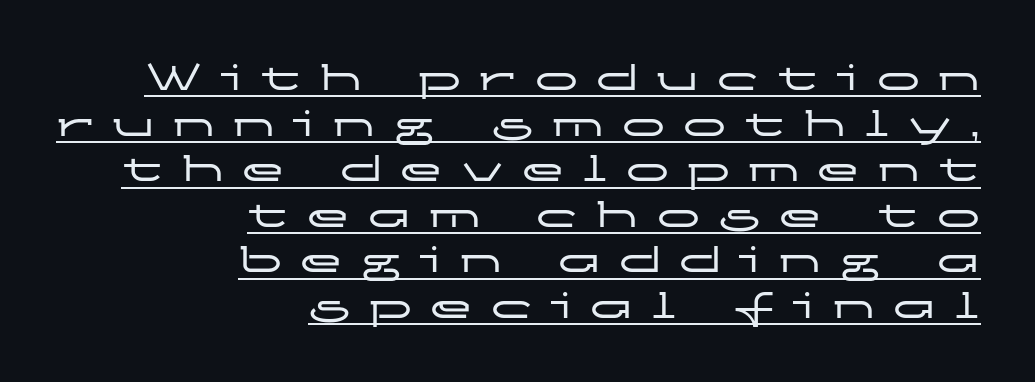
Q: Is the text italic (slanted)? A: No, it is upright.
Q: Is the typeface a serif or a sans-serif typeface? A: Sans-serif.
Q: Is the text underlined? A: Yes.
Q: How is the paragraph aligned? A: Right-aligned.
Q: Is the spacing between letters normal or unusually wide? A: Unusually wide.
Q: Is the spacing between lines tight, normal or loose? A: Tight.
Q: Width (condensed, normal, or wide)? A: Wide.
Q: Stroke contrast? A: Low.
Q: x-height? A: Medium.
Q: Monospaced? A: No.
